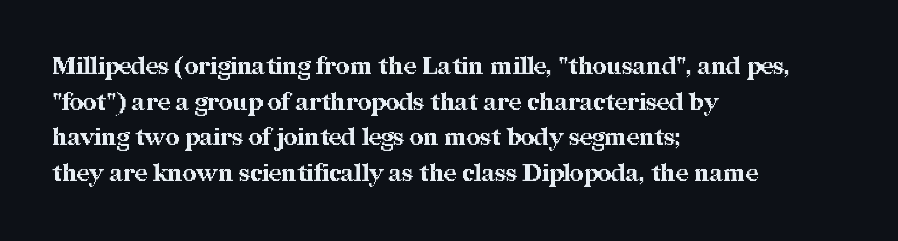
Its strokes are broad and dark, the hallmark of bold type. Short and long lines alike share a common starting point at left. Reading down the column, the eye jumps a familiar distance to each next line. Bare-footed words on every line.
